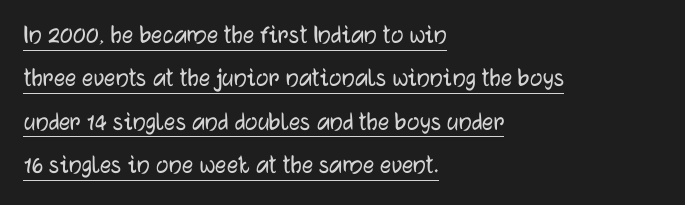
{"serif": "no", "italic": "no", "width": "normal", "stroke_contrast": "low", "x_height": "medium", "monospaced": "no", "underline": "yes", "align": "left", "line_spacing": "normal", "line_spacing_ratio": 1.55, "letter_spacing": "normal", "letter_spacing_em": 0.0, "glyph_px": 28}
